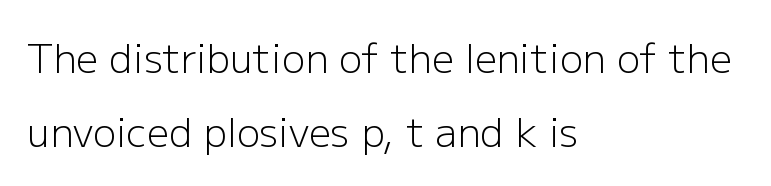
The image shows 39 px light sans-serif type, upright; set left-aligned, line spacing 1.89x, normal letter spacing, not underlined; low stroke contrast and a medium x-height.
